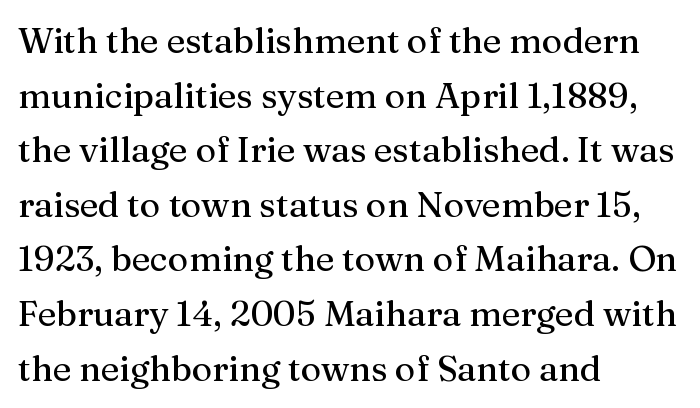
The image shows 35 px serif type, upright; set left-aligned, normal line spacing (1.56x), normal letter spacing, not underlined; medium stroke contrast and a medium x-height.
